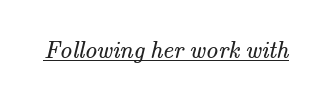
Q: Is the text bold? A: No.
Q: Is the text underlined? A: Yes.
Q: Is the spacing between letters normal or unusually wide? A: Normal.
